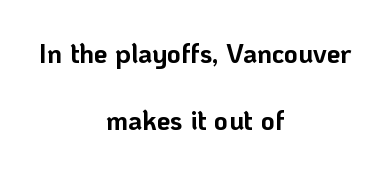
These lines were composed using upright roman letters. Widely set lines give the paragraph a tall, airy silhouette. Does the copy run flush right? No — it is centered line by line. A full-strength bold gives these letters their thick strokes.
